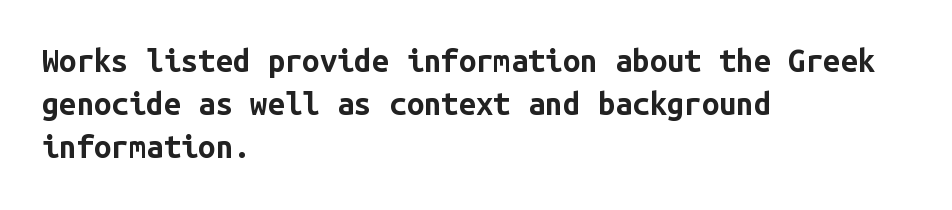
{"serif": "no", "italic": "no", "bold": "yes", "weight": "bold", "width": "normal", "stroke_contrast": "low", "x_height": "medium", "monospaced": "yes", "underline": "no", "align": "left", "line_spacing": "normal", "line_spacing_ratio": 1.39, "letter_spacing": "normal", "letter_spacing_em": 0.0, "glyph_px": 31}
